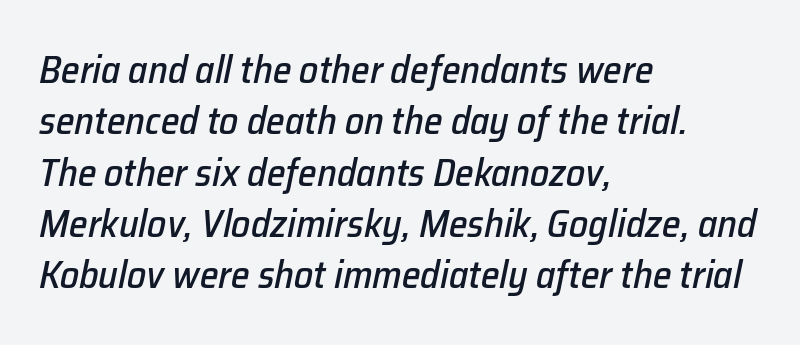
The image shows 38 px text type, italic (leaning right); set left-aligned, normal line spacing (1.35x), normal letter spacing, not underlined; low stroke contrast and a medium x-height.
